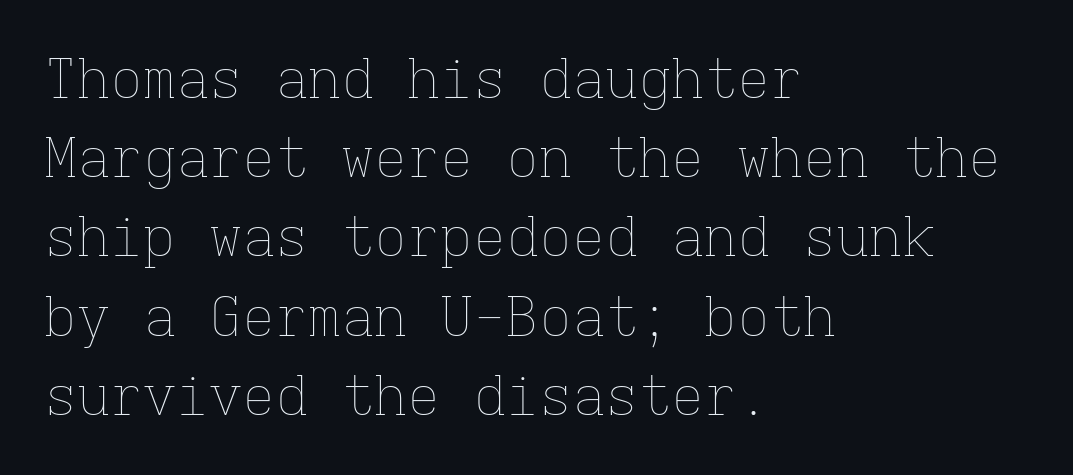
The image shows 55 px thin type, upright, monospaced; set left-aligned, normal line spacing (1.44x), normal letter spacing, not underlined; low stroke contrast and a medium x-height.
